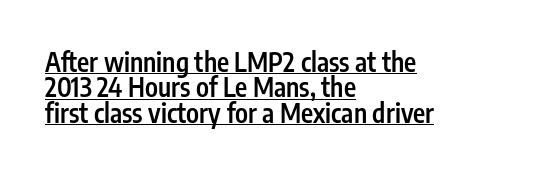
Q: Is the text bold? A: Semi-bold.
Q: Is the text italic (slanted)? A: No, it is upright.
Q: Is the text underlined? A: Yes.
Q: How is the paragraph aligned? A: Left-aligned.
Q: Is the spacing between letters normal or unusually wide? A: Normal.
Q: Is the spacing between lines tight, normal or loose? A: Tight.
